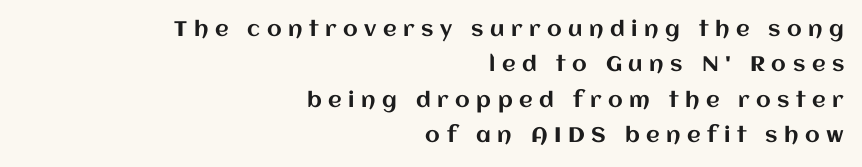
Q: Is the text italic (slanted)? A: No, it is upright.
Q: Is the text underlined? A: No.
Q: How is the paragraph aligned? A: Right-aligned.
Q: Is the spacing between letters normal or unusually wide? A: Unusually wide.
Q: Is the spacing between lines tight, normal or loose? A: Normal.
